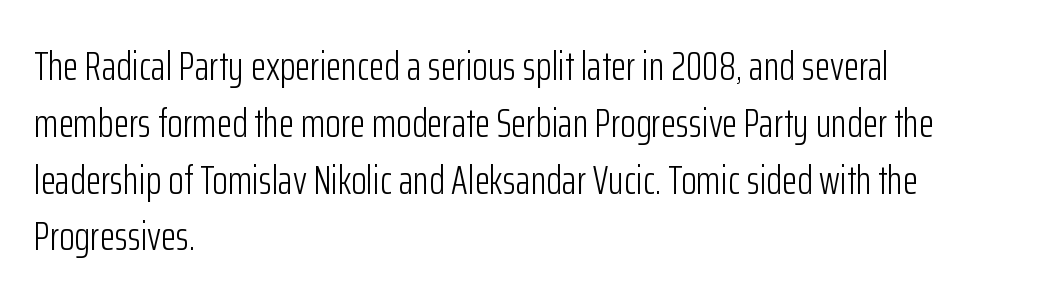
Each stroke keeps to a modest, everyday thickness or less. The lines sit at an ordinary, default distance from one another. The horizontal fit of the characters is conventional and even. Check where the strokes stop: nothing finishes them off — pure sans. Is this a fixed-width face? No — the glyphs have proportional, varying widths.
